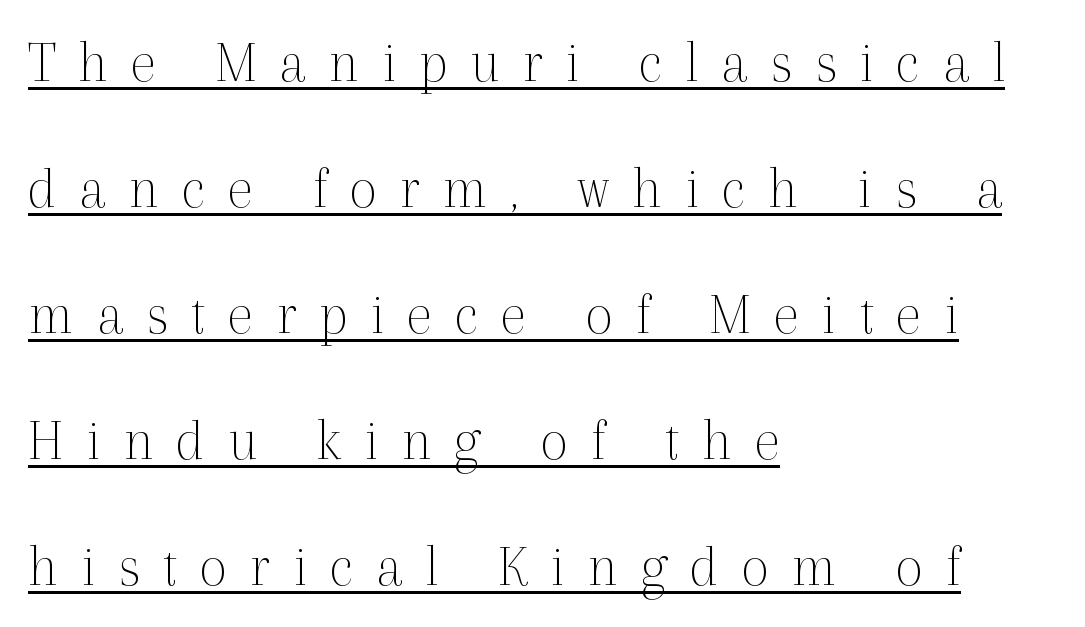
Q: Is the text bold? A: No.
Q: Is the text italic (slanted)? A: No, it is upright.
Q: Is the typeface a serif or a sans-serif typeface? A: Serif.
Q: Is the text underlined? A: Yes.
Q: How is the paragraph aligned? A: Left-aligned.
Q: Is the spacing between letters normal or unusually wide? A: Unusually wide.
Q: Is the spacing between lines tight, normal or loose? A: Loose.
Q: Width (condensed, normal, or wide)? A: Normal.
Q: x-height? A: Medium.
Q: Monospaced? A: No.
